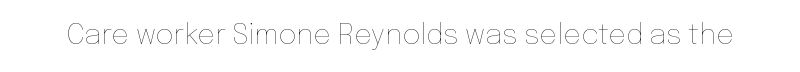
The font sits on the lighter half of the weight spectrum, regular included. The letters sit at their default tracking, neither squeezed nor spread. Think of a printed novel: that variable character pitch is what you see here. The string is rendered with underlining switched off.
